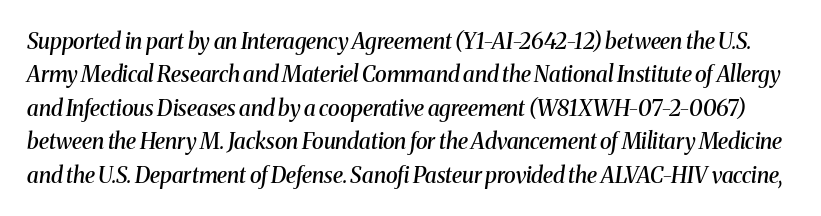
Q: Is the text bold? A: Semi-bold.
Q: Is the text italic (slanted)? A: Yes, it leans right by about 8 degrees.
Q: Is the text underlined? A: No.
Q: Is the spacing between letters normal or unusually wide? A: Normal.
Q: Is the spacing between lines tight, normal or loose? A: Normal.
